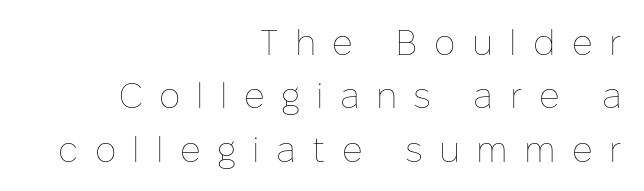
The image shows 36 px thin type, upright; set right-aligned, normal line spacing (1.48x), unusually wide letter spacing (+0.45 em), not underlined; low stroke contrast and a medium x-height.
